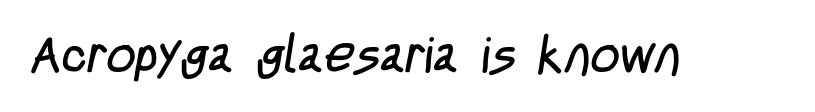
The image shows 51 px regular-weight, condensed sans-serif type; set normal letter spacing, not underlined; low stroke contrast and a large x-height.
